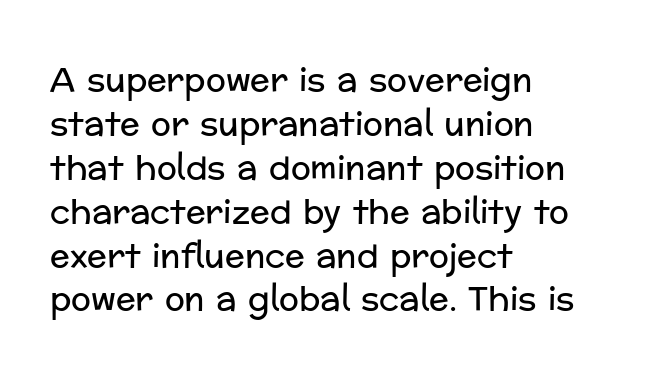
Q: Is the text bold? A: No.
Q: Is the text italic (slanted)? A: No, it is upright.
Q: Is the typeface a serif or a sans-serif typeface? A: Sans-serif.
Q: Is the text underlined? A: No.
Q: How is the paragraph aligned? A: Left-aligned.
Q: Is the spacing between letters normal or unusually wide? A: Normal.
Q: Is the spacing between lines tight, normal or loose? A: Normal.
Q: Width (condensed, normal, or wide)? A: Normal.
Q: Stroke contrast? A: Low.
Q: x-height? A: Medium.
Q: Monospaced? A: No.
